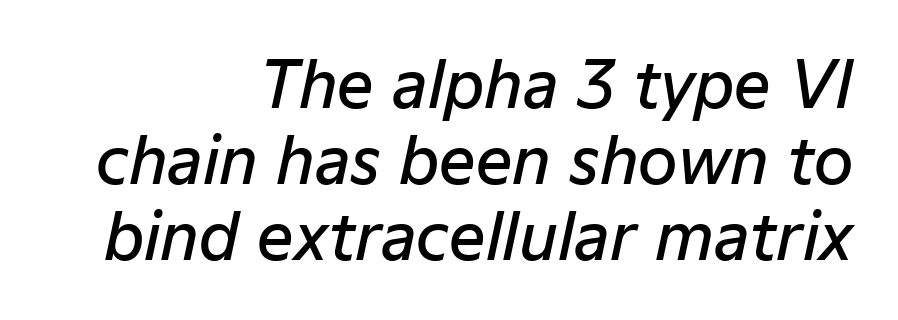
The image shows 64 px semibold type, italic (leaning right); set right-aligned, line spacing 1.19x, normal letter spacing, not underlined; low stroke contrast and a medium x-height.
